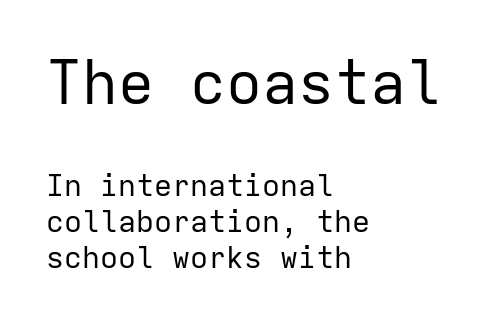
The characters display no serif detailing; their extremities are plain. In this sample the first text group is rendered at the bigger scale. Ink coverage per letter is moderate at most. What stands out about the letter spacing? Nothing — it is the standard amount. The font's upright variant was chosen for this text. You could count columns in this text — the font is strictly monospaced.
